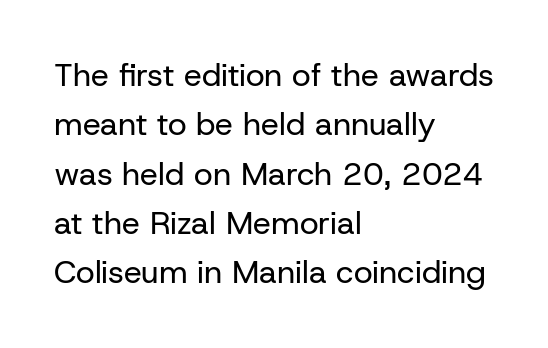
{"serif": "no", "italic": "no", "bold": "no", "weight": "regular", "width": "normal", "stroke_contrast": "low", "x_height": "medium", "monospaced": "no", "underline": "no", "align": "left", "line_spacing": "normal", "line_spacing_ratio": 1.54, "letter_spacing": "normal", "letter_spacing_em": 0.0, "glyph_px": 32}
